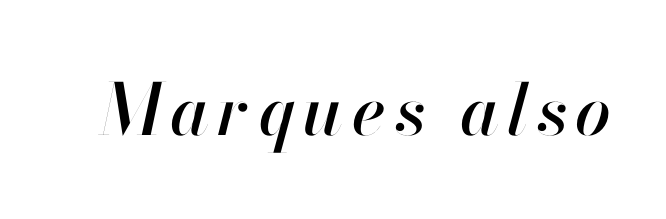
Q: Is the text italic (slanted)? A: Yes, it leans right by about 13 degrees.
Q: Is the text underlined? A: No.
Q: Width (condensed, normal, or wide)? A: Normal.
Q: Stroke contrast? A: High.
Q: x-height? A: Small.
Q: Monospaced? A: No.
